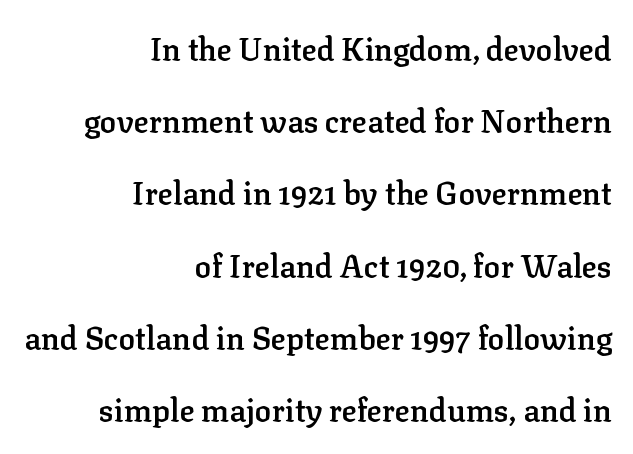
Q: Is the text bold? A: Semi-bold.
Q: Is the text italic (slanted)? A: No, it is upright.
Q: Is the typeface a serif or a sans-serif typeface? A: Serif.
Q: Is the text underlined? A: No.
Q: How is the paragraph aligned? A: Right-aligned.
Q: Is the spacing between letters normal or unusually wide? A: Normal.
Q: Is the spacing between lines tight, normal or loose? A: Loose.
Q: Width (condensed, normal, or wide)? A: Normal.
Q: Stroke contrast? A: Low.
Q: x-height? A: Medium.
Q: Monospaced? A: No.
